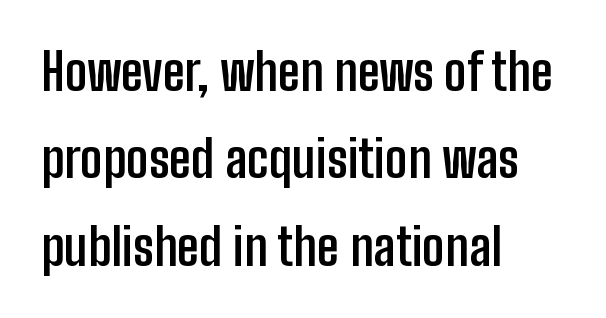
The image shows 50 px semibold, condensed sans-serif type, upright; set left-aligned, line spacing 1.75x, normal letter spacing, not underlined; low stroke contrast and a medium x-height.
